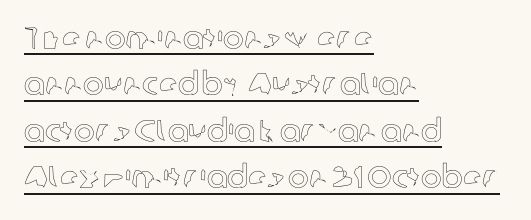
{"italic": "no", "width": "normal", "x_height": "medium", "monospaced": "no", "underline": "yes", "align": "left", "line_spacing": "normal", "line_spacing_ratio": 1.5, "letter_spacing": "normal", "letter_spacing_em": 0.0, "glyph_px": 31}
